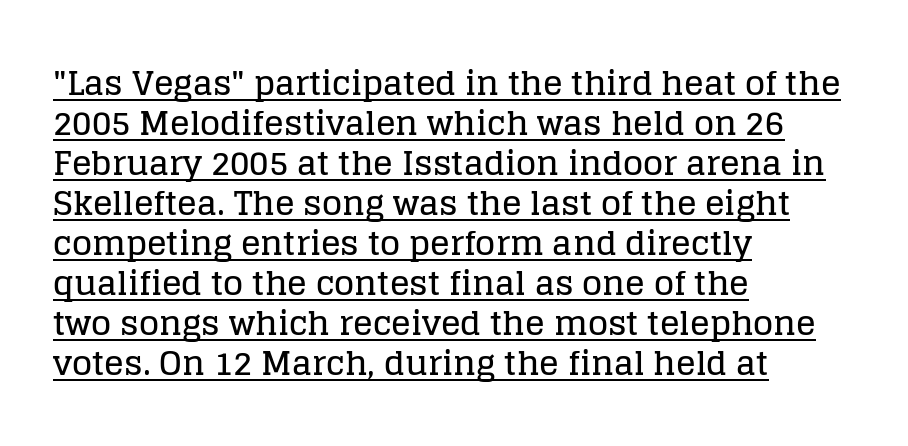
Q: Is the text italic (slanted)? A: No, it is upright.
Q: Is the typeface a serif or a sans-serif typeface? A: Serif.
Q: Is the text underlined? A: Yes.
Q: How is the paragraph aligned? A: Left-aligned.
Q: Is the spacing between letters normal or unusually wide? A: Normal.
Q: Width (condensed, normal, or wide)? A: Normal.
Q: Stroke contrast? A: Low.
Q: x-height? A: Large.
Q: Monospaced? A: No.
